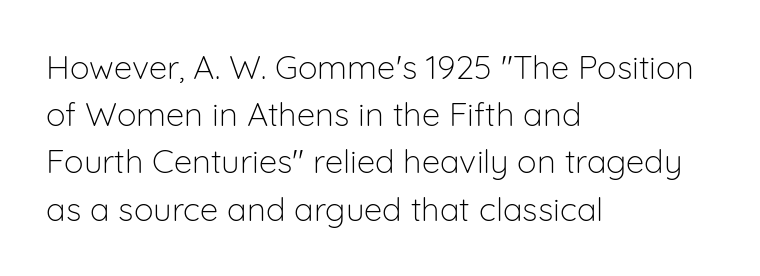
The letters carry no serifs — their stems end cleanly without finishing strokes. Each line starts at the same left margin while the right side varies. Compared with typical paragraphs, the rows here are spaced about the same. The lettering stays uniformly vertical, giving the passage a roman look. Note the varied advance widths — an 'i' is clearly narrower than an 'm'. You could call the tracking neutral — neither tight nor loose.
